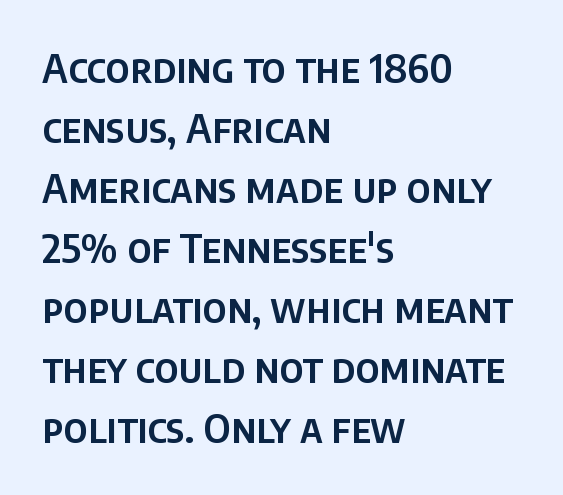
A typesetter would label this face a sans. The designer left line spacing at the default. The passage shown is typed in a proportional face where columns would drift. Check the space under the baseline: it is left empty.
